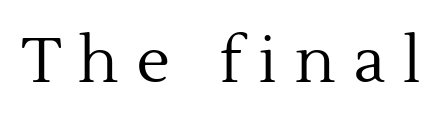
{"serif": "yes", "italic": "no", "bold": "no", "weight": "regular", "width": "normal", "x_height": "medium", "monospaced": "no", "underline": "no", "letter_spacing": "wide", "letter_spacing_em": 0.28, "glyph_px": 63}
